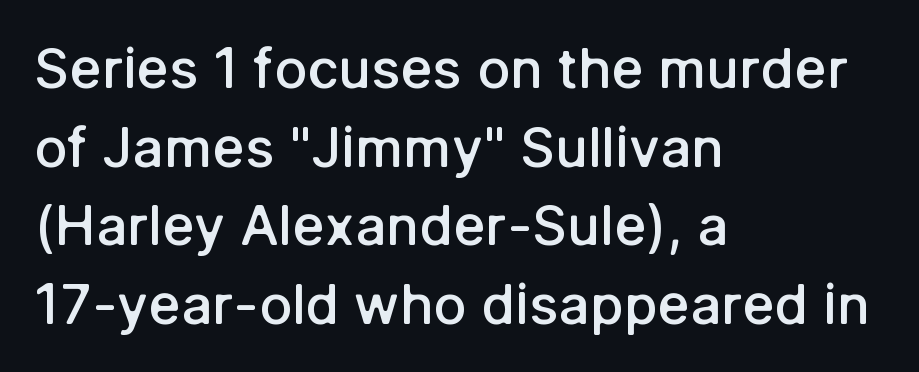
Short note: letters normally spaced. Note the varied advance widths — an 'i' is clearly narrower than an 'm'. Unmarked baselines from the first word to the last. Weight check: semibold — heavier than regular, not quite bold. Characters remain perfectly vertical along every line. If you drew a ruler down the left edge, every line would touch it.
